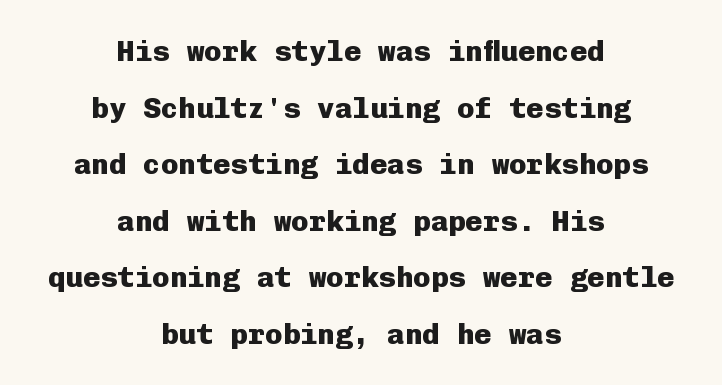
{"serif": "no", "italic": "no", "bold": "yes", "weight": "heavy", "width": "normal", "stroke_contrast": "low", "x_height": "medium", "monospaced": "yes", "underline": "no", "align": "center", "line_spacing": "loose", "line_spacing_ratio": 1.95, "letter_spacing": "normal", "letter_spacing_em": 0.0, "glyph_px": 29}
